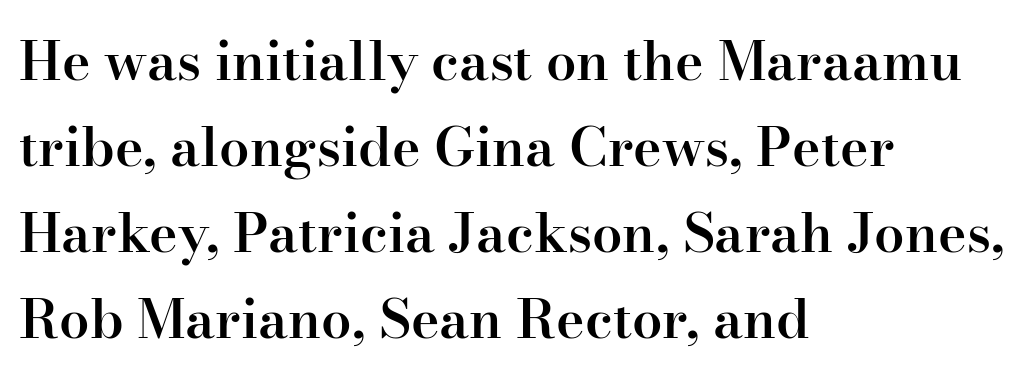
Q: Is the text bold? A: Semi-bold.
Q: Is the text italic (slanted)? A: No, it is upright.
Q: Is the typeface a serif or a sans-serif typeface? A: Serif.
Q: Is the text underlined? A: No.
Q: How is the paragraph aligned? A: Left-aligned.
Q: Is the spacing between letters normal or unusually wide? A: Normal.
Q: Is the spacing between lines tight, normal or loose? A: Normal.
Q: Width (condensed, normal, or wide)? A: Normal.
Q: Stroke contrast? A: High.
Q: x-height? A: Small.
Q: Monospaced? A: No.
